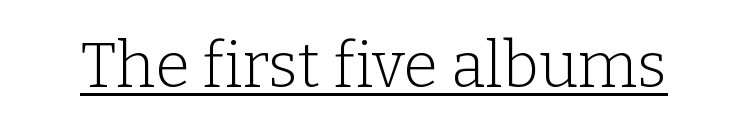
Q: Is the text bold? A: No.
Q: Is the text italic (slanted)? A: No, it is upright.
Q: Is the typeface a serif or a sans-serif typeface? A: Serif.
Q: Is the text underlined? A: Yes.
Q: Is the spacing between letters normal or unusually wide? A: Normal.
Q: Width (condensed, normal, or wide)? A: Normal.
Q: Stroke contrast? A: Low.
Q: x-height? A: Medium.
Q: Monospaced? A: No.
